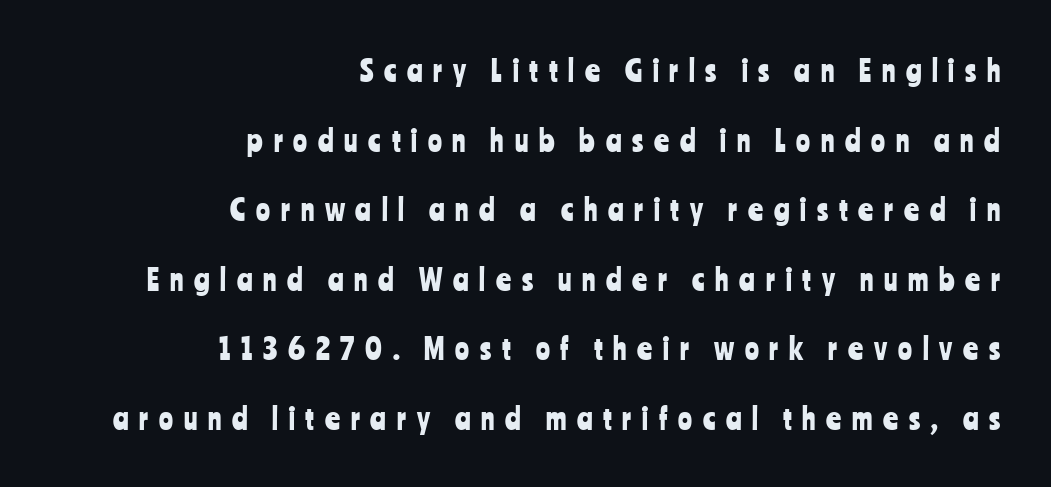
Right-aligned paragraph, ragged on the left. Line spacing here is loose. Every character sits straight up, as roman type does. The passage shown is typed in a proportional face where columns would drift. In terms of letterspacing, this is a distinctly airy, spread setting. Decoration check: the copy has no underline.
